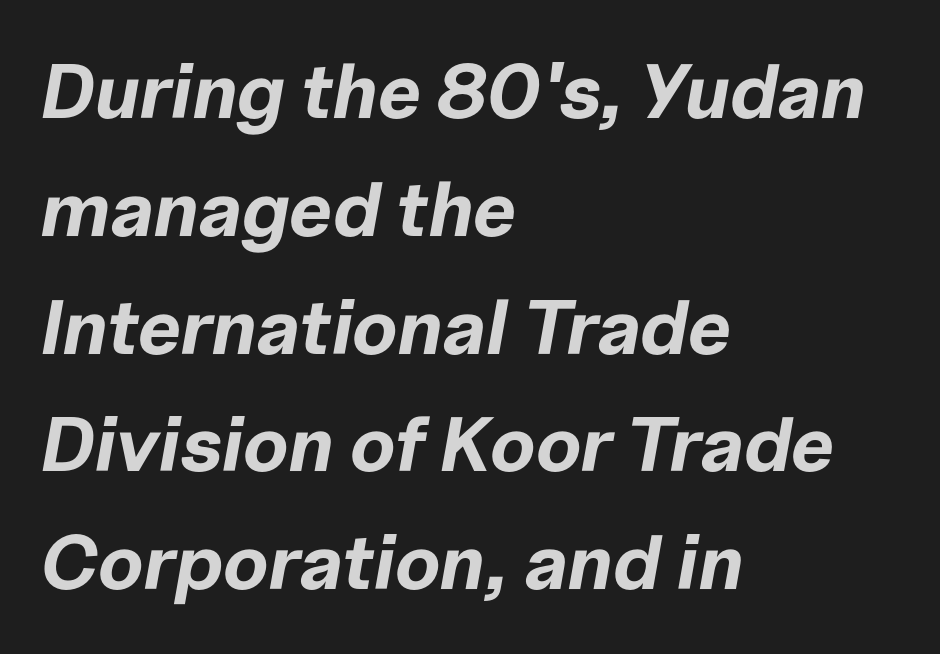
A typesetter would call this proportional, since set widths differ per character. You can tell it's italic because the verticals aren't actually vertical. Which margin do the lines hug? The left one — the right edge is uneven. Is there much room between lines? A standard amount, neither cramped nor airy.
